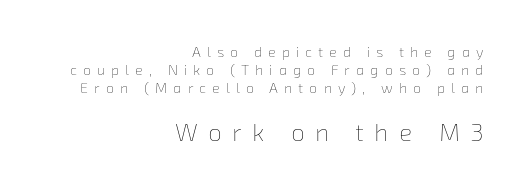
{"bold": "no", "underline": "no", "align": "right", "line_spacing": "normal", "line_spacing_ratio": 1.3, "letter_spacing": "wide", "letter_spacing_em": 0.45, "larger_block": "second", "size_ratio": 1.71, "glyph_px": 24}
